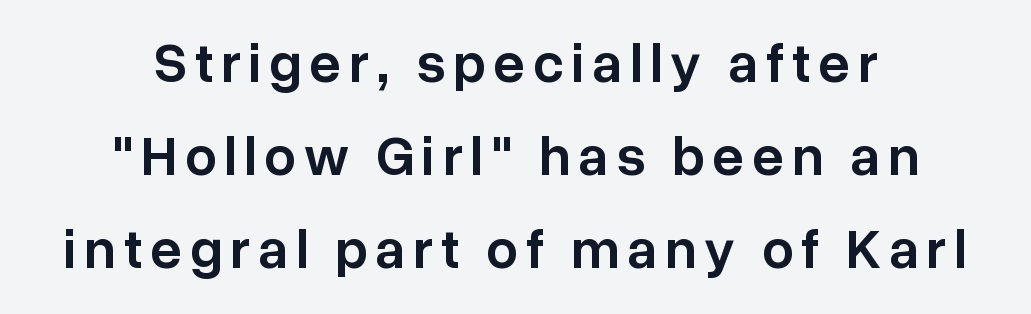
{"serif": "no", "italic": "no", "bold": "semi", "weight": "semibold", "width": "normal", "stroke_contrast": "low", "x_height": "medium", "monospaced": "no", "underline": "no", "align": "center", "line_spacing": "normal", "line_spacing_ratio": 1.66, "glyph_px": 56}
